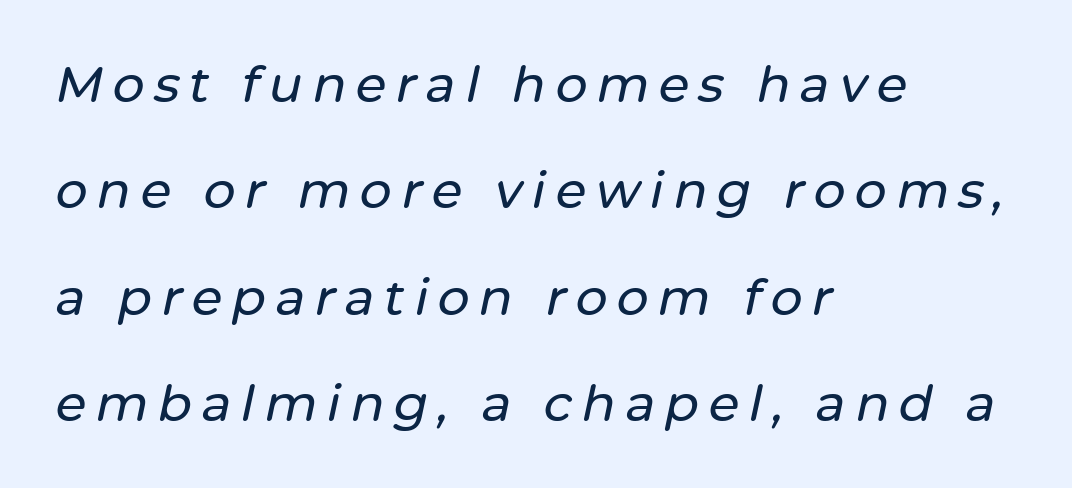
{"italic": "yes", "lean": "right", "slant_degrees": 12, "width": "normal", "stroke_contrast": "low", "x_height": "medium", "monospaced": "no", "underline": "no", "align": "left", "line_spacing": "loose", "line_spacing_ratio": 2.13, "glyph_px": 50}
